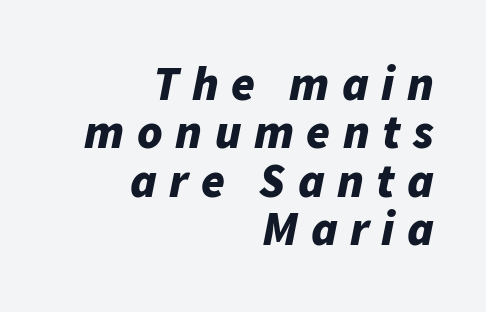
{"italic": "yes", "lean": "right", "slant_degrees": 11, "bold": "yes", "weight": "bold", "width": "normal", "stroke_contrast": "low", "x_height": "medium", "monospaced": "no", "underline": "no", "align": "right", "line_spacing": "tight", "line_spacing_ratio": 1.01, "letter_spacing": "wide", "letter_spacing_em": 0.26, "glyph_px": 48}
